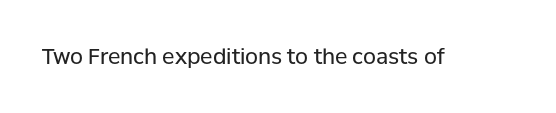
Q: Is the text bold? A: No.
Q: Is the text italic (slanted)? A: No, it is upright.
Q: Is the text underlined? A: No.
Q: Is the spacing between letters normal or unusually wide? A: Normal.
